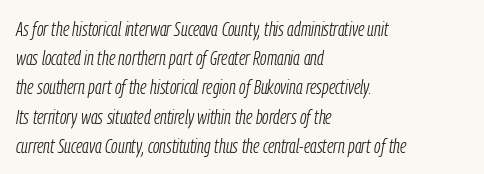
The image shows 20 px text type, italic (leaning right); set left-aligned, normal line spacing (1.46x), normal letter spacing, not underlined.
